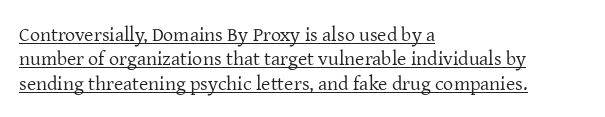
Q: Is the text bold? A: No.
Q: Is the text italic (slanted)? A: No, it is upright.
Q: Is the text underlined? A: Yes.
Q: How is the paragraph aligned? A: Left-aligned.
Q: Is the spacing between letters normal or unusually wide? A: Normal.
